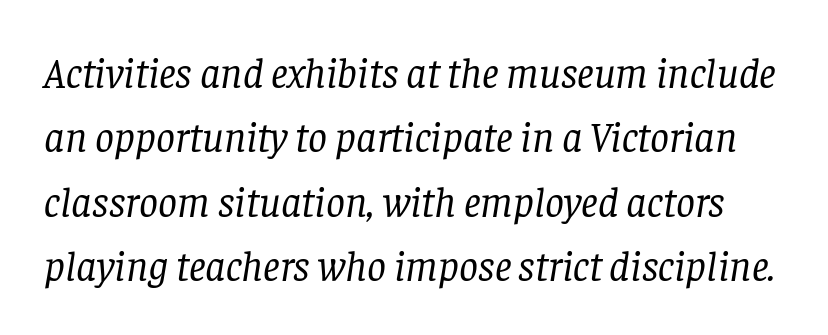
Q: Is the text bold? A: No.
Q: Is the text italic (slanted)? A: Yes, it leans right by about 8 degrees.
Q: Is the typeface a serif or a sans-serif typeface? A: Serif.
Q: Is the text underlined? A: No.
Q: Is the spacing between letters normal or unusually wide? A: Normal.
Q: Is the spacing between lines tight, normal or loose? A: Normal.
Q: Width (condensed, normal, or wide)? A: Normal.
Q: Stroke contrast? A: Low.
Q: x-height? A: Large.
Q: Monospaced? A: No.
